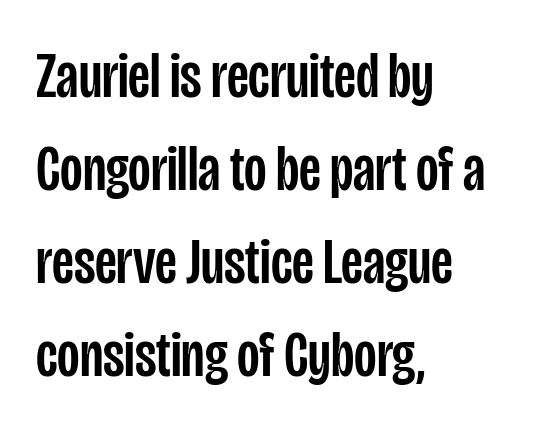
Q: Is the text italic (slanted)? A: No, it is upright.
Q: Is the typeface a serif or a sans-serif typeface? A: Sans-serif.
Q: Is the text underlined? A: No.
Q: How is the paragraph aligned? A: Left-aligned.
Q: Is the spacing between letters normal or unusually wide? A: Normal.
Q: Is the spacing between lines tight, normal or loose? A: Normal.
Q: Width (condensed, normal, or wide)? A: Condensed.
Q: Stroke contrast? A: Low.
Q: x-height? A: Large.
Q: Monospaced? A: No.
